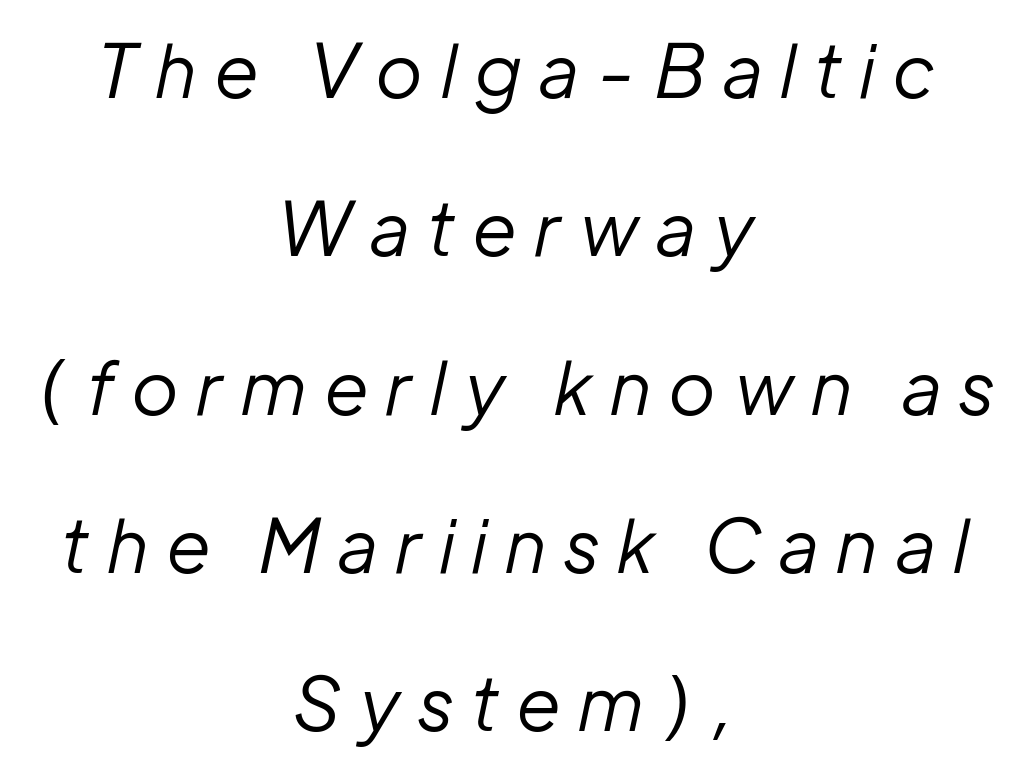
Q: Is the text bold? A: No.
Q: Is the text italic (slanted)? A: Yes, it leans right by about 12 degrees.
Q: Is the text underlined? A: No.
Q: How is the paragraph aligned? A: Centered.
Q: Is the spacing between letters normal or unusually wide? A: Unusually wide.
Q: Is the spacing between lines tight, normal or loose? A: Loose.
Q: Width (condensed, normal, or wide)? A: Normal.
Q: Stroke contrast? A: Low.
Q: x-height? A: Medium.
Q: Monospaced? A: No.
